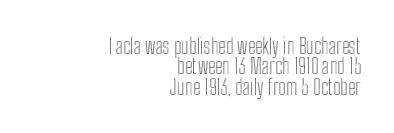
How are the letters spaced? Ordinarily, with no added tracking. Clear beneath every line of the passage. The passage shown stacks its lines with hardly any gap. Does the lettering tilt? It doesn't — this is upright. One-word summary of the alignment: right.
